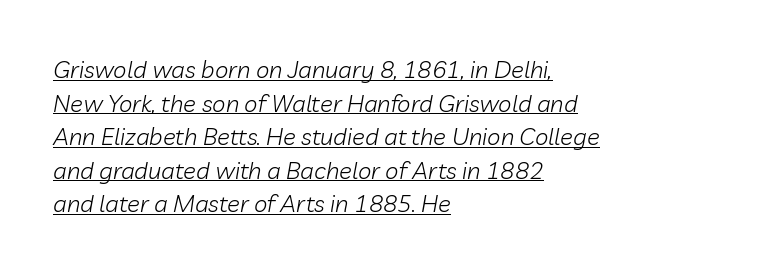
The image shows 24 px text type, italic (leaning right); set left-aligned, normal line spacing (1.4x), normal letter spacing, underlined.
